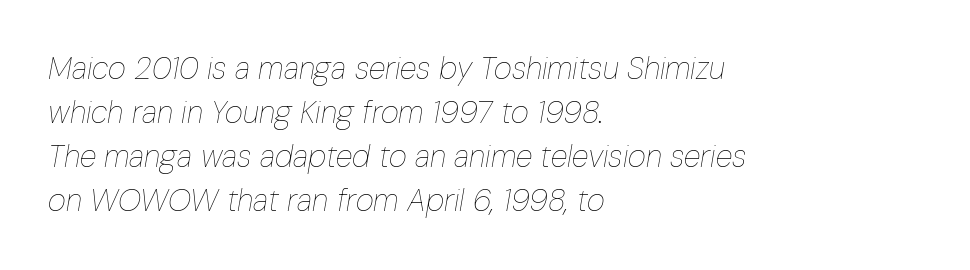
The image shows 31 px thin, condensed type, italic (leaning right); set left-aligned, normal line spacing (1.42x), normal letter spacing, not underlined; low stroke contrast and a medium x-height.
